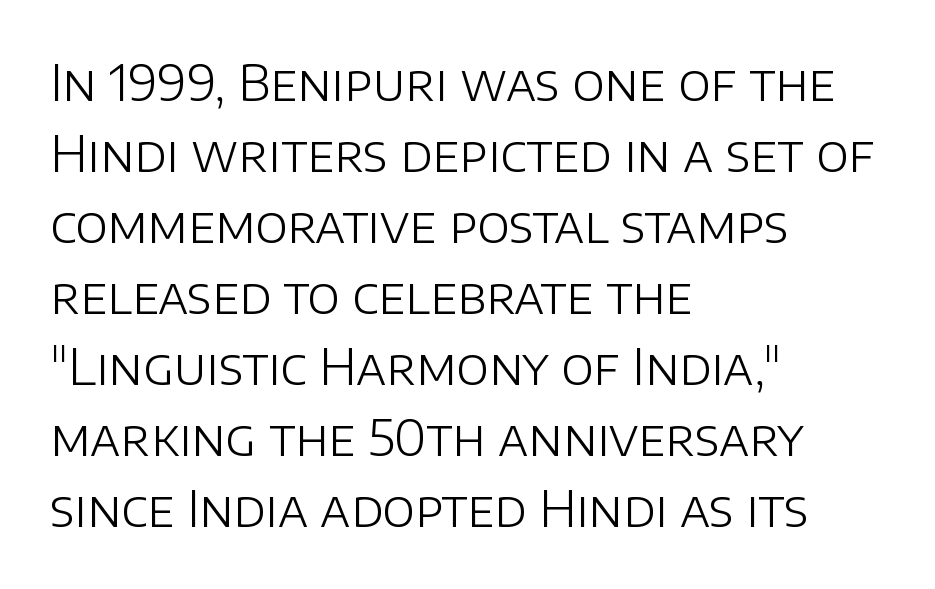
The image shows 49 px light sans-serif type, upright; set left-aligned, normal line spacing (1.45x), normal letter spacing, not underlined; low stroke contrast and a large x-height.
